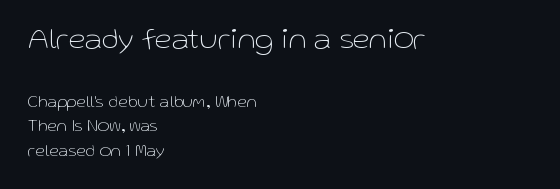
Q: Is the text bold? A: No.
Q: Is the text italic (slanted)? A: No, it is upright.
Q: Is the typeface a serif or a sans-serif typeface? A: Sans-serif.
Q: Is the text underlined? A: No.
Q: How is the paragraph aligned? A: Left-aligned.
Q: Is the spacing between letters normal or unusually wide? A: Normal.
Q: Is the spacing between lines tight, normal or loose? A: Normal.
Q: Which block of text is set in a larger size, the first (top) or the second (bottom)? A: The first (top) one.
Q: Width (condensed, normal, or wide)? A: Normal.
Q: Stroke contrast? A: Low.
Q: x-height? A: Medium.
Q: Monospaced? A: No.
